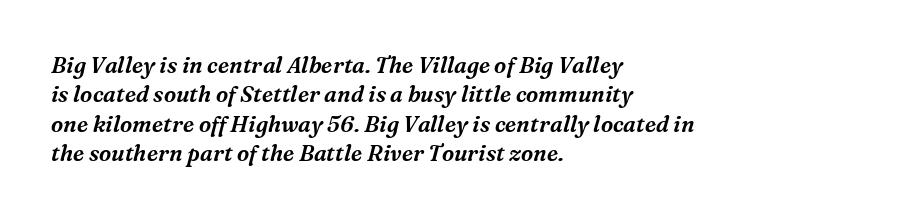
{"italic": "yes", "lean": "right", "slant_degrees": 16, "underline": "no", "align": "left", "line_spacing": "normal", "line_spacing_ratio": 1.34, "letter_spacing": "normal", "letter_spacing_em": 0.0, "glyph_px": 22}
